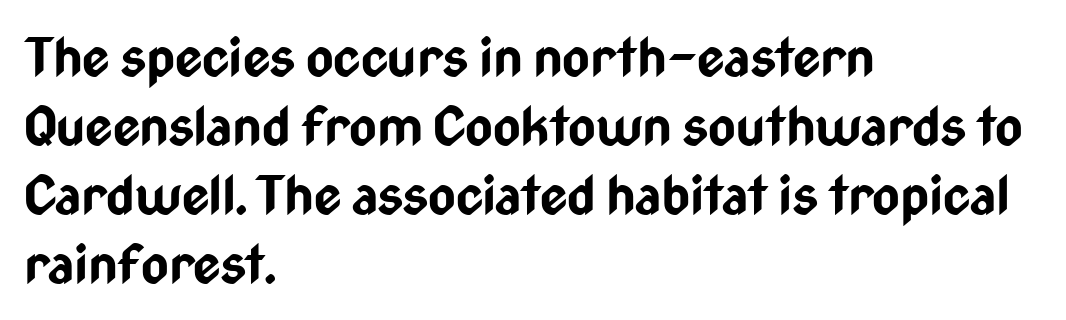
{"serif": "no", "italic": "no", "bold": "yes", "weight": "bold", "width": "condensed", "stroke_contrast": "low", "x_height": "medium", "monospaced": "no", "underline": "no", "align": "left", "line_spacing": "normal", "line_spacing_ratio": 1.3, "letter_spacing": "normal", "letter_spacing_em": 0.0, "glyph_px": 53}
